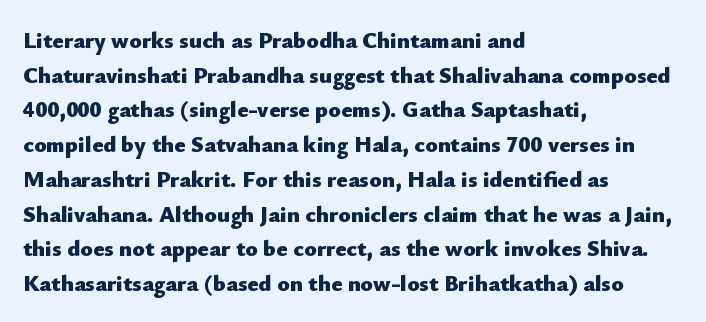
Q: Is the text bold? A: Yes.
Q: Is the text italic (slanted)? A: No, it is upright.
Q: Is the text underlined? A: No.
Q: How is the paragraph aligned? A: Left-aligned.
Q: Is the spacing between letters normal or unusually wide? A: Normal.
Q: Is the spacing between lines tight, normal or loose? A: Normal.
